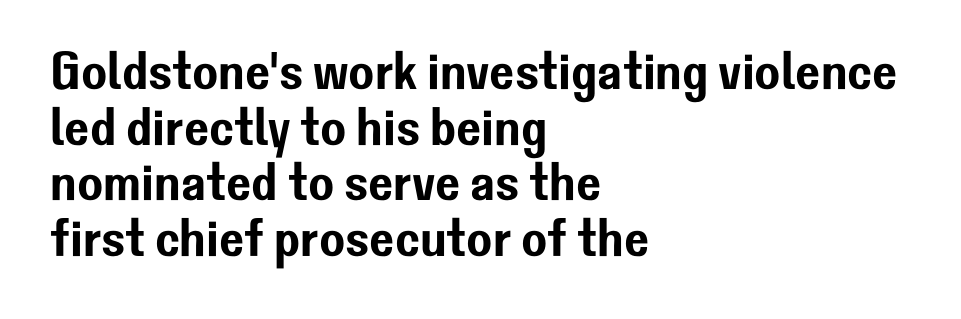
The setting favours the left margin, as ordinary paragraphs usually do. These lines were composed using upright roman letters. I'd call this a sans setting — the letters go barefoot. Nobody drew a line under any word here.
